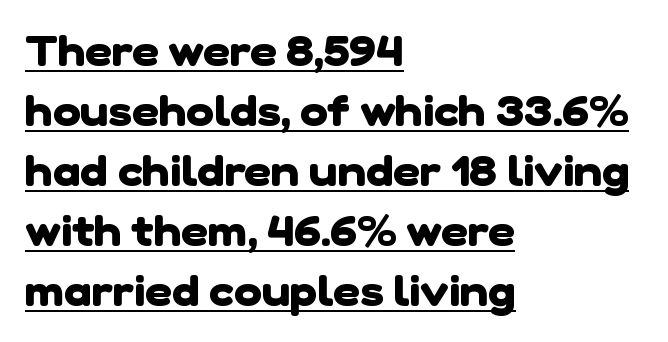
{"serif": "no", "bold": "yes", "weight": "heavy", "width": "normal", "stroke_contrast": "low", "x_height": "medium", "monospaced": "no", "underline": "yes", "align": "left", "line_spacing": "normal", "line_spacing_ratio": 1.43, "letter_spacing": "normal", "letter_spacing_em": 0.0, "glyph_px": 42}
